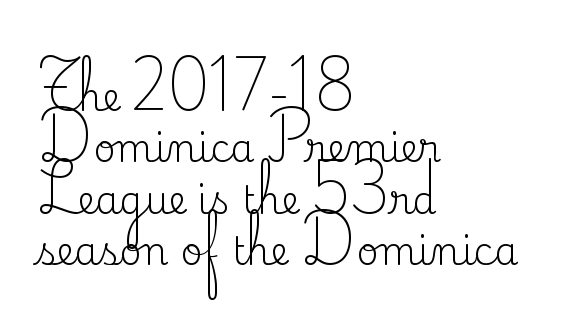
The image shows 38 px regular-weight serif type, upright; set left-aligned, normal line spacing (1.35x), normal letter spacing, not underlined; medium stroke contrast and a small x-height.
